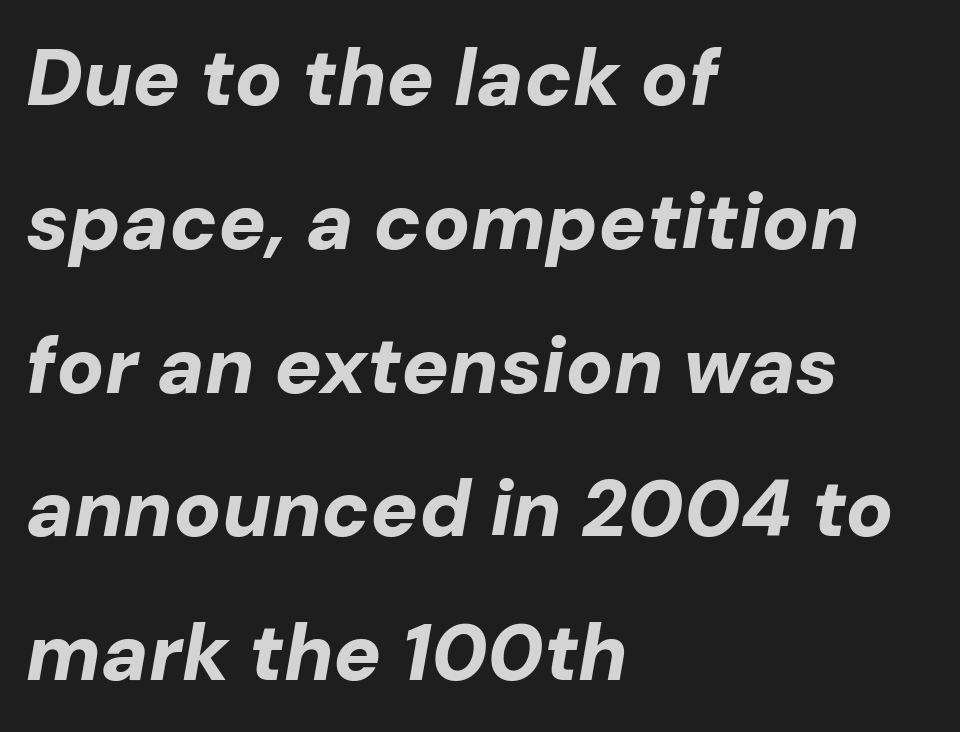
The image shows 79 px bold type, italic (leaning right); set left-aligned, line spacing 1.82x, normal letter spacing, not underlined; low stroke contrast and a medium x-height.
